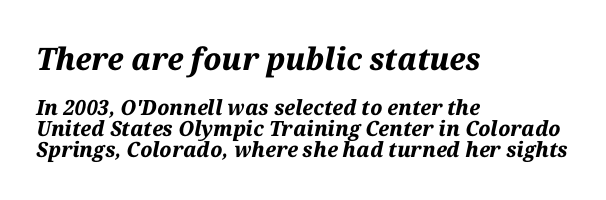
The image shows 31 px bold type, italic (leaning right); set left-aligned, tight line spacing (1.0x), normal letter spacing, not underlined; the first (top) block is 1.48x larger; medium stroke contrast and a medium x-height.
